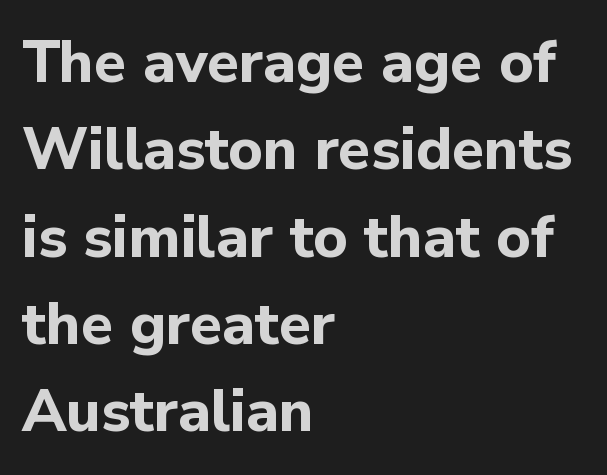
The image shows 59 px bold sans-serif type, upright; set left-aligned, normal line spacing (1.48x), normal letter spacing, not underlined; low stroke contrast and a medium x-height.
